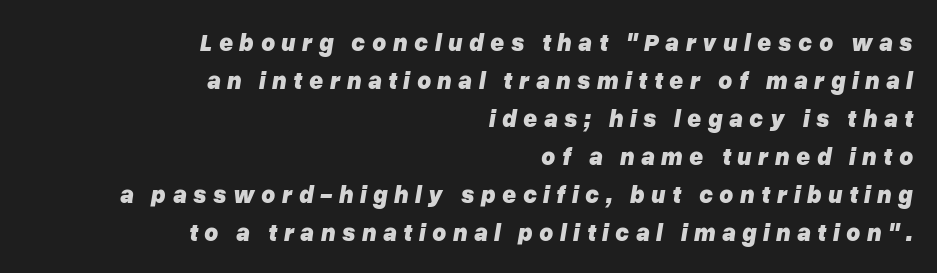
{"italic": "yes", "lean": "right", "slant_degrees": 10, "bold": "yes", "underline": "no", "align": "right", "line_spacing": "normal", "line_spacing_ratio": 1.58, "letter_spacing": "wide", "letter_spacing_em": 0.27, "glyph_px": 24}
